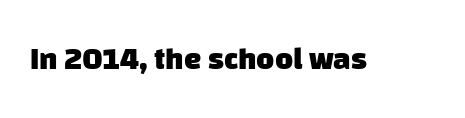
{"serif": "no", "bold": "yes", "weight": "heavy", "width": "normal", "stroke_contrast": "low", "x_height": "large", "monospaced": "no", "underline": "no", "letter_spacing": "normal", "letter_spacing_em": 0.0, "glyph_px": 31}
